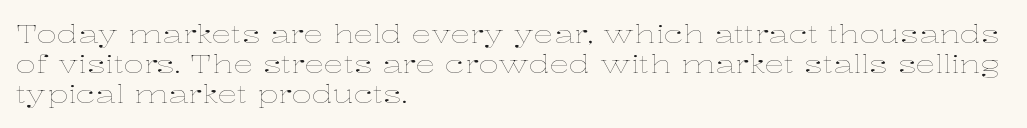
The image shows 25 px text type, upright; set left-aligned, line spacing 1.21x, normal letter spacing, not underlined.
